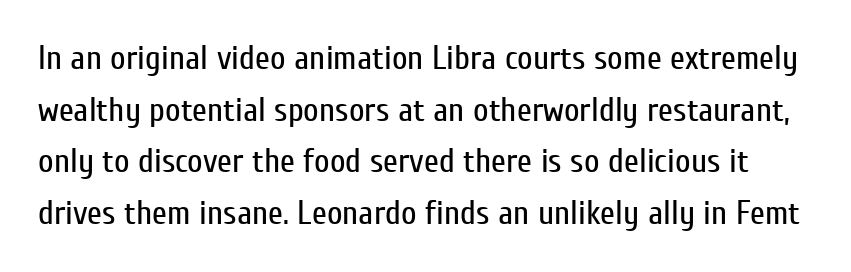
The image shows 34 px regular-weight, condensed sans-serif type, upright; set normal line spacing (1.52x), normal letter spacing, not underlined; low stroke contrast and a medium x-height.
